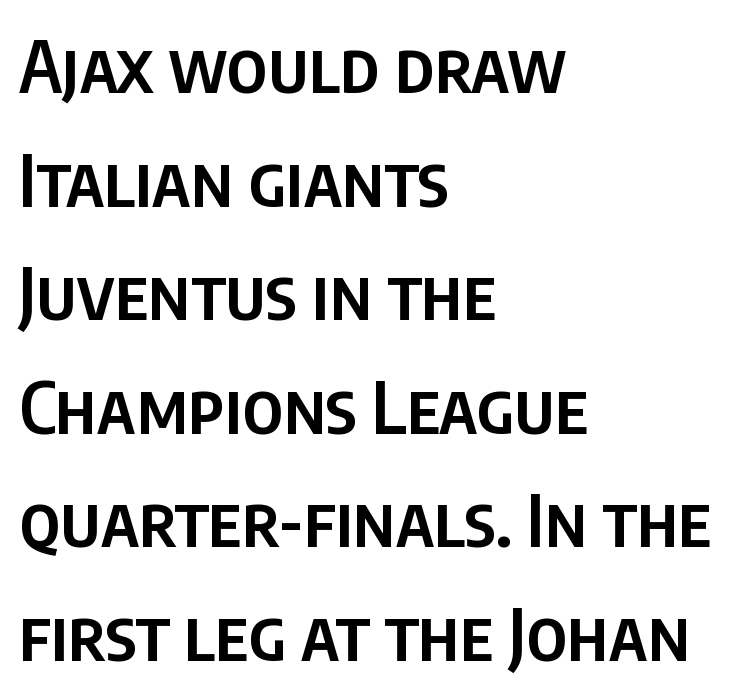
No extra tracking has been applied to these lines. Its strokes are somewhat broadened, the hallmark of semibold type. Each line starts at the same left margin while the right side varies. Rendered with straight, roman letterforms.
